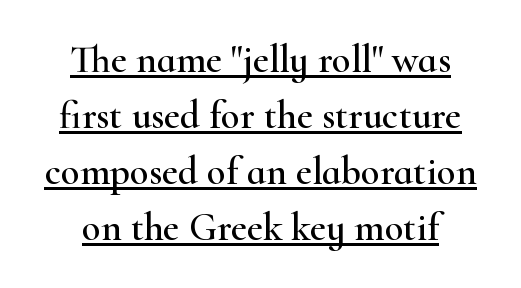
{"serif": "yes", "italic": "no", "width": "wide", "stroke_contrast": "high", "x_height": "small", "monospaced": "no", "underline": "yes", "align": "center", "line_spacing": "normal", "line_spacing_ratio": 1.44, "letter_spacing": "normal", "letter_spacing_em": 0.0, "glyph_px": 39}
